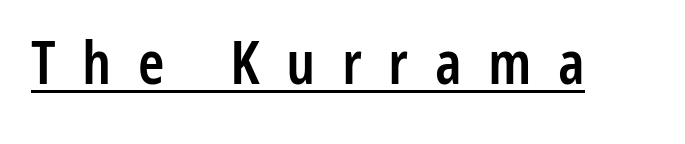
Does the type have serifs? No, each stem ends abruptly. The letters stand straight up with perfectly vertical stems. Do the characters align in a grid? No, the font is proportional. On the weight axis this lands at semibold, roughly 600. Words appear elongated and porous because spacing is wide.
